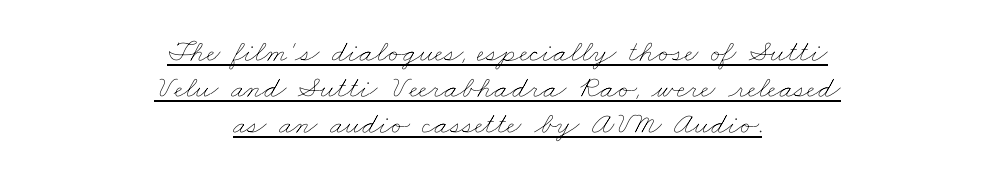
Here the designer chose a conventional face with non-uniform glyph widths. This sample uses plain, unmodified letter spacing. Is the block centered? Yes — each line is placed symmetrically about the middle. Vertical stems look standard width or narrower in stroke. Underlined type.
